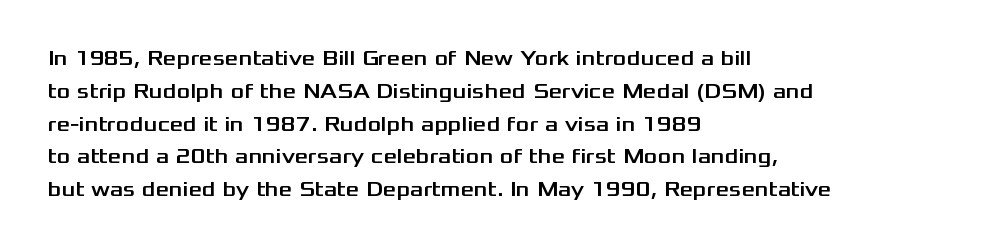
Whoever set this chose a conventional vertical rhythm. Quick note: not italic, upright. Only glyphs here, with clear space below each row. The horizontal fit of the characters is conventional and even. Notice how the passage keeps a crisp vertical edge on the left only.
